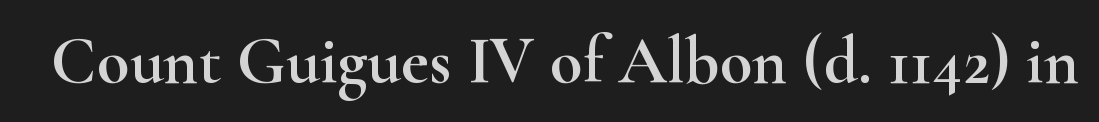
{"serif": "yes", "italic": "no", "width": "wide", "stroke_contrast": "high", "x_height": "small", "monospaced": "no", "underline": "no", "letter_spacing": "normal", "letter_spacing_em": 0.0, "glyph_px": 67}
